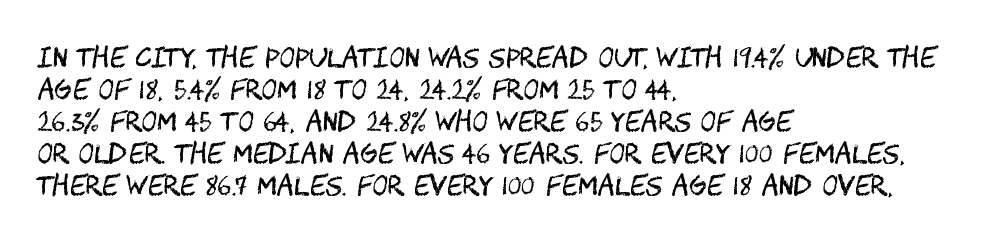
The passage shown is not underscored anywhere. Words appear dense and cohesive because spacing is normal. Alignment: flush left. Unlike italic type, these characters show no tilt at all.
